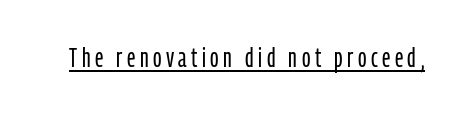
The image shows 28 px light, condensed sans-serif type, upright; set underlined; low stroke contrast and a medium x-height.
